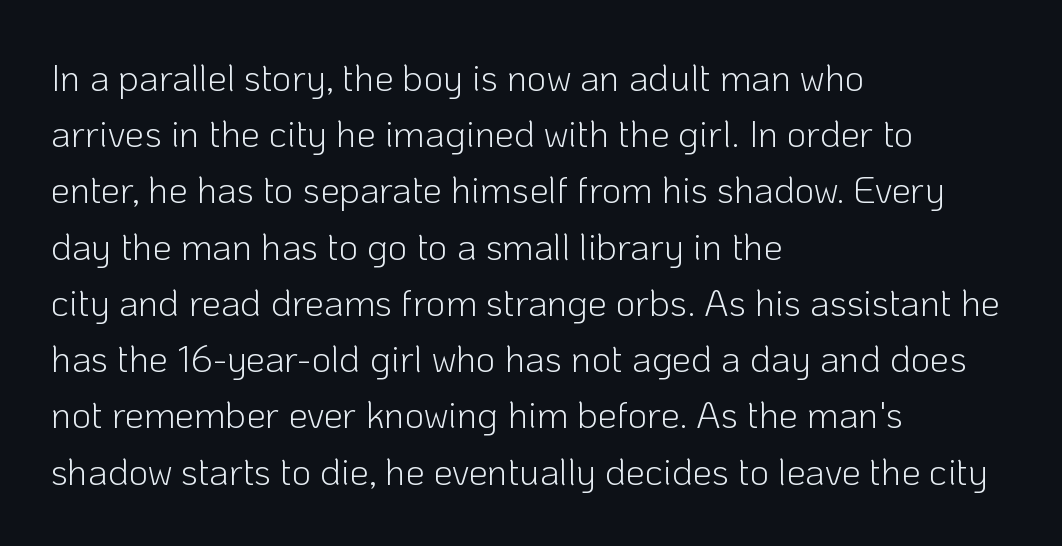
{"serif": "no", "italic": "no", "bold": "no", "weight": "light", "width": "normal", "stroke_contrast": "low", "x_height": "medium", "monospaced": "no", "underline": "no", "align": "left", "line_spacing": "normal", "line_spacing_ratio": 1.48, "letter_spacing": "normal", "letter_spacing_em": 0.0, "glyph_px": 38}
